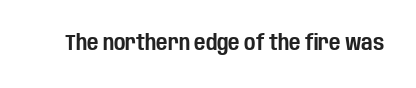
{"italic": "no", "underline": "no", "letter_spacing": "normal", "letter_spacing_em": 0.0, "glyph_px": 22}
